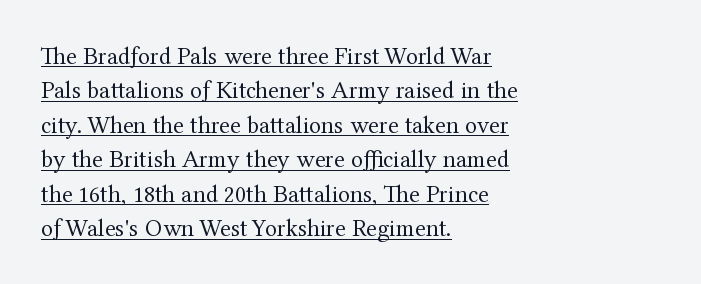
Here the glyphs are tracked normally, forming tight word shapes. Do the letters lean? They stand straight. This rendering uses left alignment, leaving the right contour irregular. Underlined type. Leading matches the norm, producing a regular column. The cut favours lightness, reaching ordinary text weight at its darkest.
